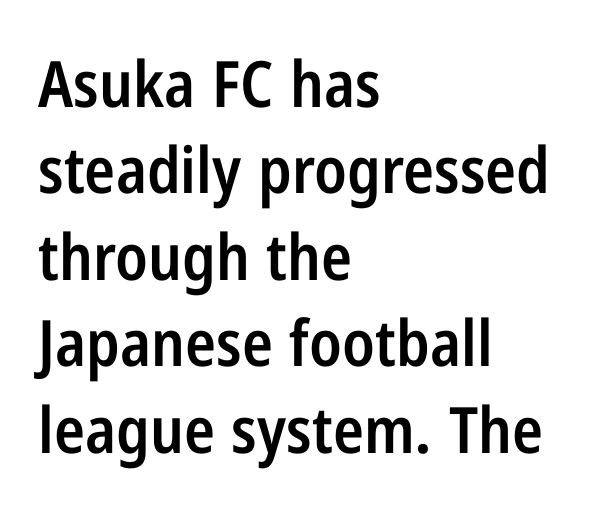
Q: Is the text bold? A: Semi-bold.
Q: Is the text italic (slanted)? A: No, it is upright.
Q: Is the typeface a serif or a sans-serif typeface? A: Sans-serif.
Q: Is the text underlined? A: No.
Q: How is the paragraph aligned? A: Left-aligned.
Q: Is the spacing between letters normal or unusually wide? A: Normal.
Q: Is the spacing between lines tight, normal or loose? A: Normal.
Q: Width (condensed, normal, or wide)? A: Condensed.
Q: Stroke contrast? A: Low.
Q: x-height? A: Medium.
Q: Monospaced? A: No.
